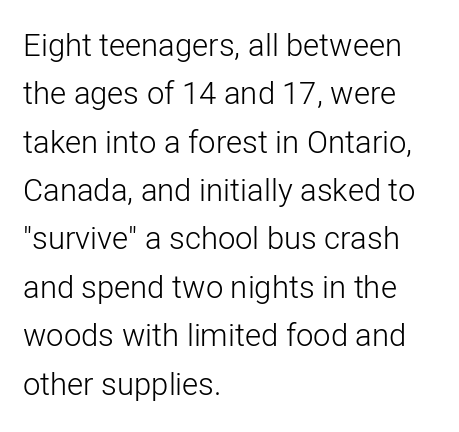
Does the lettering tilt? It doesn't — this is upright. Underlining? Definitely not there. There is no visible air inserted between adjacent glyphs. The lines sit at an ordinary, default distance from one another. Typeset ragged right — the left edge is the straight one. Do the characters align in a grid? No, the font is proportional.
